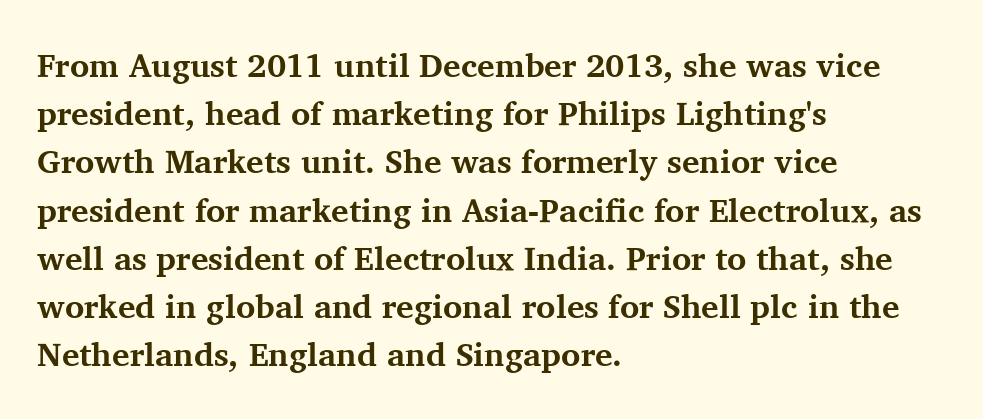
Q: Is the text bold? A: Yes.
Q: Is the text italic (slanted)? A: No, it is upright.
Q: Is the typeface a serif or a sans-serif typeface? A: Serif.
Q: Is the text underlined? A: No.
Q: How is the paragraph aligned? A: Left-aligned.
Q: Is the spacing between letters normal or unusually wide? A: Normal.
Q: Is the spacing between lines tight, normal or loose? A: Normal.
Q: Width (condensed, normal, or wide)? A: Normal.
Q: Stroke contrast? A: Medium.
Q: x-height? A: Medium.
Q: Monospaced? A: No.
